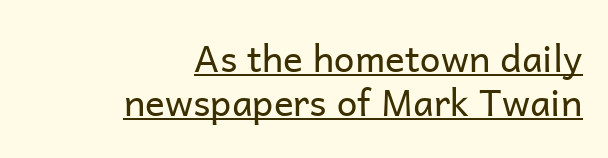
The image shows 37 px regular-weight sans-serif type, upright; set right-aligned, line spacing 1.19x, normal letter spacing, underlined; low stroke contrast and a medium x-height.
